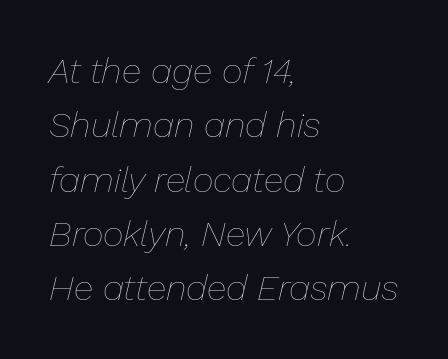
This rendering leaves character spacing at its baseline value. A typesetter would mark this as italic. Every row of glyphs begins at an identical x-position on the left. Reading down the column, the eye jumps a familiar distance to each next line. Heft: none added — not bold.
